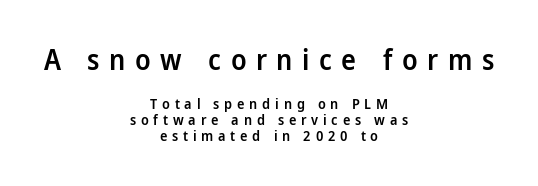
The image shows 28 px semibold sans-serif type, upright; set centered, tight line spacing (1.13x), unusually wide letter spacing (+0.34 em), not underlined; the first (top) block is 2.0x larger; low stroke contrast and a medium x-height.
